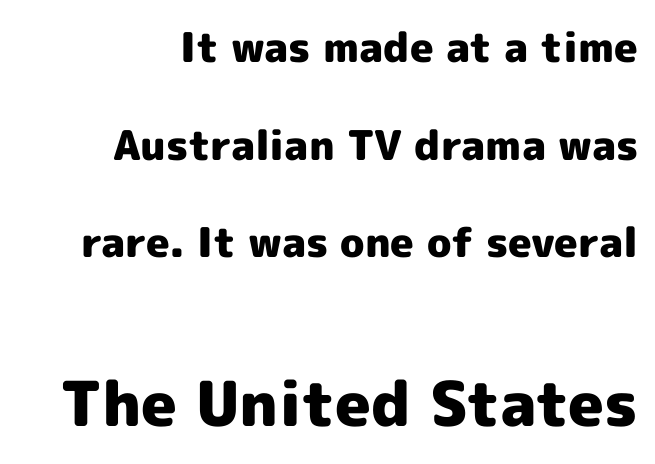
The image shows 62 px heavy sans-serif type, upright; set right-aligned, loose line spacing (2.38x), normal letter spacing, not underlined; the second (bottom) block is 1.51x larger; a medium x-height.
